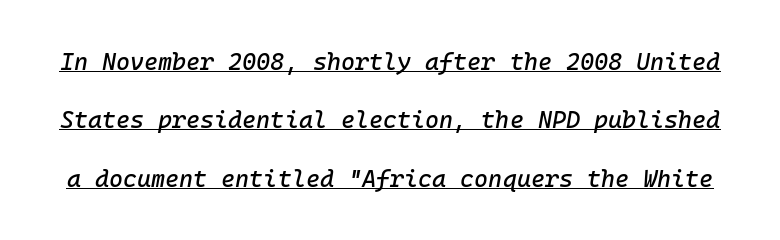
The words here are underlined. The passage shown stacks its lines with a broad gap. Designer's note — italics engaged. Look at the tracking — it's just the regular setting, nothing added.
